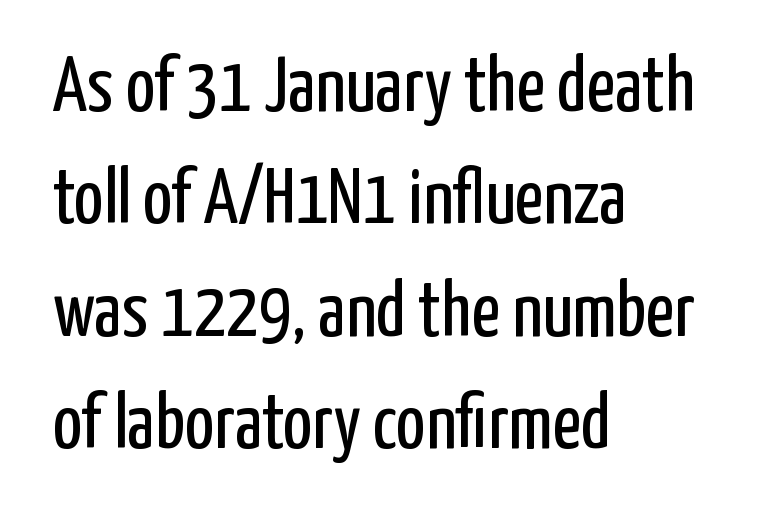
Q: Is the text bold? A: No.
Q: Is the text italic (slanted)? A: No, it is upright.
Q: Is the typeface a serif or a sans-serif typeface? A: Sans-serif.
Q: Is the text underlined? A: No.
Q: How is the paragraph aligned? A: Left-aligned.
Q: Is the spacing between letters normal or unusually wide? A: Normal.
Q: Is the spacing between lines tight, normal or loose? A: Normal.
Q: Width (condensed, normal, or wide)? A: Condensed.
Q: Stroke contrast? A: Low.
Q: x-height? A: Medium.
Q: Monospaced? A: No.
